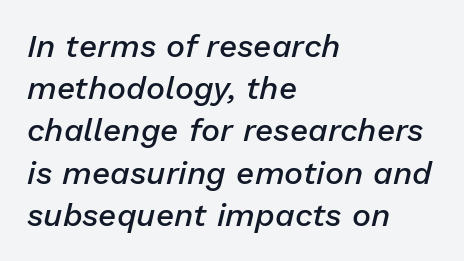
Q: Is the text bold? A: Semi-bold.
Q: Is the text italic (slanted)? A: Yes, it leans right by about 13 degrees.
Q: Is the text underlined? A: No.
Q: How is the paragraph aligned? A: Left-aligned.
Q: Is the spacing between letters normal or unusually wide? A: Normal.
Q: Is the spacing between lines tight, normal or loose? A: Normal.
Q: Width (condensed, normal, or wide)? A: Normal.
Q: Stroke contrast? A: Low.
Q: x-height? A: Medium.
Q: Monospaced? A: No.
